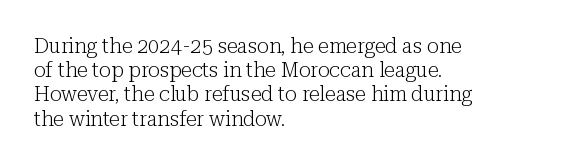
{"italic": "no", "bold": "no", "underline": "no", "align": "left", "line_spacing_ratio": 1.21, "letter_spacing": "normal", "letter_spacing_em": 0.0, "glyph_px": 20}
